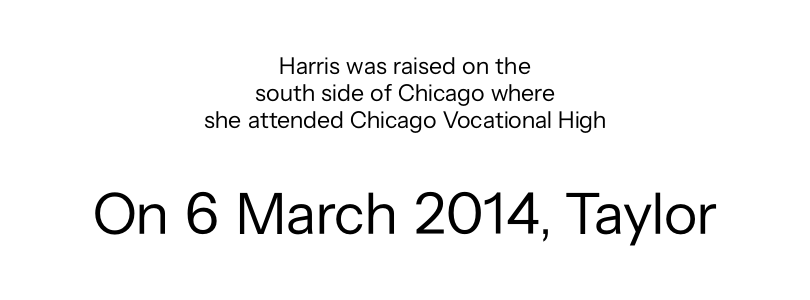
Q: Is the text bold? A: No.
Q: Is the text italic (slanted)? A: No, it is upright.
Q: Is the typeface a serif or a sans-serif typeface? A: Sans-serif.
Q: Is the text underlined? A: No.
Q: How is the paragraph aligned? A: Centered.
Q: Is the spacing between letters normal or unusually wide? A: Normal.
Q: Is the spacing between lines tight, normal or loose? A: Tight.
Q: Which block of text is set in a larger size, the first (top) or the second (bottom)? A: The second (bottom) one.
Q: Width (condensed, normal, or wide)? A: Normal.
Q: Stroke contrast? A: Low.
Q: x-height? A: Medium.
Q: Monospaced? A: No.
